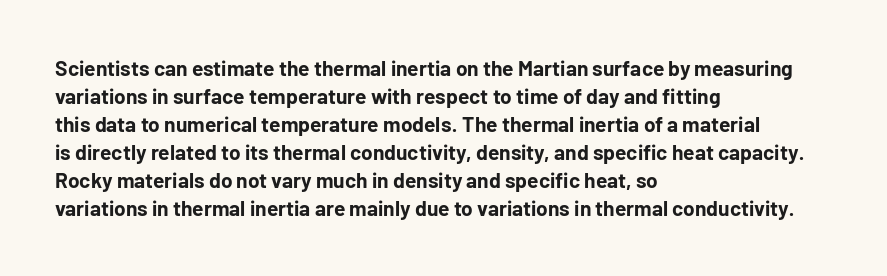
Style check: upright. Reading down the block, your eye returns to a fixed left position each line. This rendering leaves character spacing at its baseline value. Check under the words: just untouched page.
